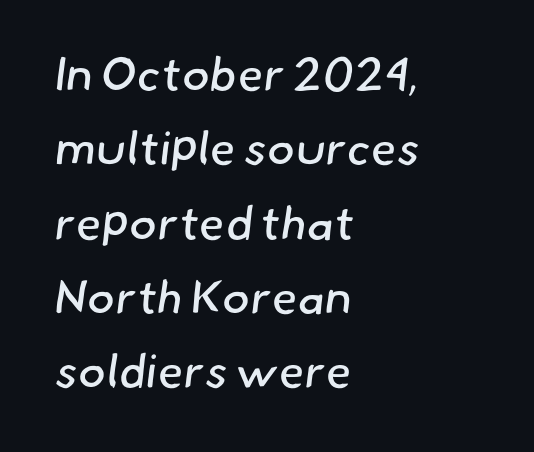
Q: Is the text bold? A: No.
Q: Is the typeface a serif or a sans-serif typeface? A: Sans-serif.
Q: Is the text underlined? A: No.
Q: How is the paragraph aligned? A: Left-aligned.
Q: Is the spacing between letters normal or unusually wide? A: Normal.
Q: Is the spacing between lines tight, normal or loose? A: Normal.
Q: Width (condensed, normal, or wide)? A: Normal.
Q: Stroke contrast? A: Low.
Q: x-height? A: Small.
Q: Monospaced? A: No.
